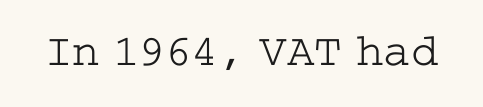
Q: Is the text bold? A: No.
Q: Is the text italic (slanted)? A: No, it is upright.
Q: Is the typeface a serif or a sans-serif typeface? A: Serif.
Q: Is the text underlined? A: No.
Q: Is the spacing between letters normal or unusually wide? A: Normal.
Q: Width (condensed, normal, or wide)? A: Wide.
Q: Stroke contrast? A: Low.
Q: x-height? A: Medium.
